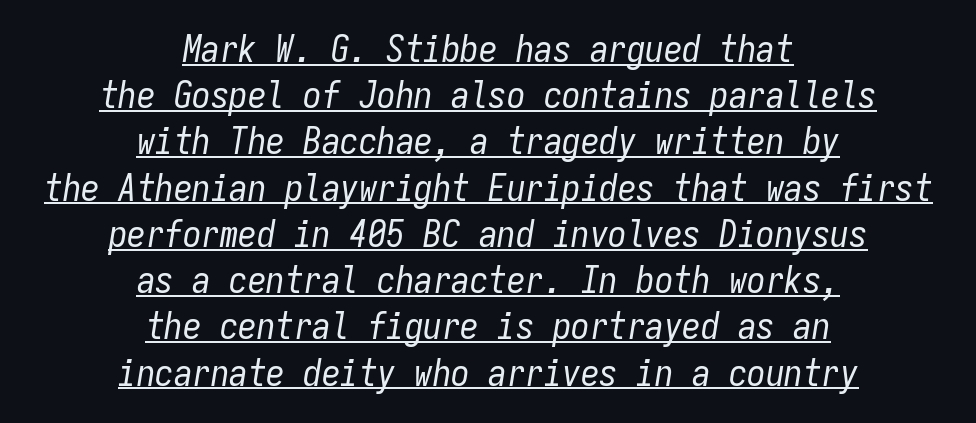
One glance says typical: line gaps are just what's usual. The passage shown has conventional tracking throughout. Teacher's note: observe the equal gaps on both sides — that is centered alignment. Like a heading marked for emphasis, these lines bear an underscore. The strokes carry an ordinary text weight at most. A typesetter would call this monospace, since all characters share one set width.
